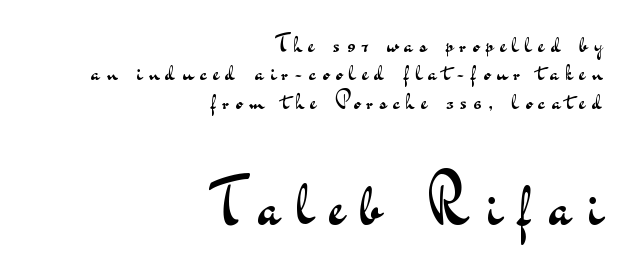
Q: Is the text bold? A: No.
Q: Is the text italic (slanted)? A: Yes.
Q: Is the typeface a serif or a sans-serif typeface? A: Sans-serif.
Q: Is the text underlined? A: No.
Q: How is the paragraph aligned? A: Right-aligned.
Q: Is the spacing between letters normal or unusually wide? A: Unusually wide.
Q: Which block of text is set in a larger size, the first (top) or the second (bottom)? A: The second (bottom) one.
Q: Width (condensed, normal, or wide)? A: Wide.
Q: Stroke contrast? A: Medium.
Q: x-height? A: Small.
Q: Monospaced? A: No.
